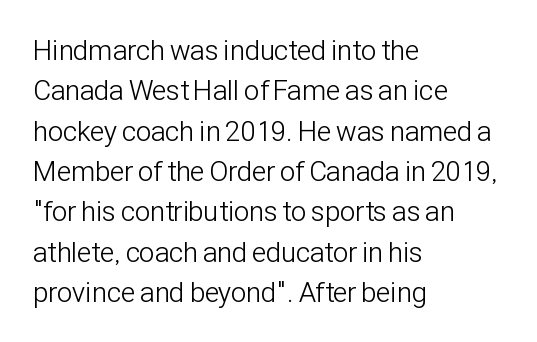
Ascenders rise straight up at ninety degrees. Horizontally, the lines are justified to the leading edge only. The passage shown is typed in a proportional face where columns would drift. Rows of type keep a routine distance in the vertical direction.
